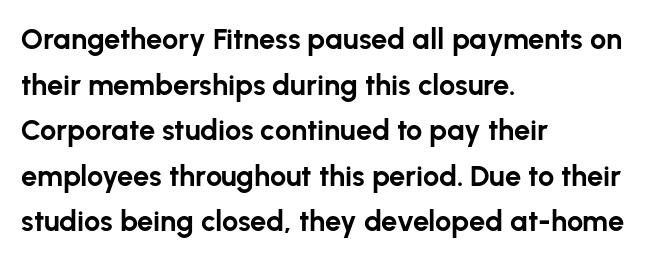
The image shows 29 px bold sans-serif type, upright; set left-aligned, normal line spacing (1.57x), normal letter spacing, not underlined; low stroke contrast and a medium x-height.
